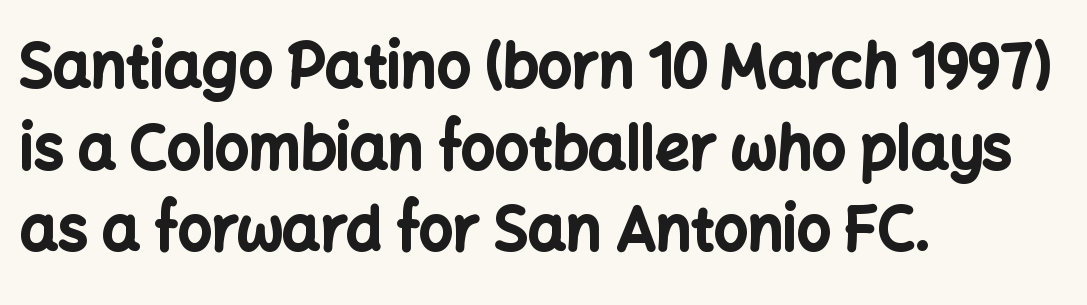
{"serif": "no", "italic": "no", "bold": "yes", "weight": "bold", "width": "normal", "stroke_contrast": "low", "x_height": "medium", "monospaced": "no", "underline": "no", "align": "left", "line_spacing": "normal", "line_spacing_ratio": 1.36, "letter_spacing": "normal", "letter_spacing_em": 0.0, "glyph_px": 60}
